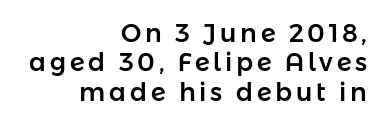
Q: Is the text italic (slanted)? A: No, it is upright.
Q: Is the text underlined? A: No.
Q: How is the paragraph aligned? A: Right-aligned.
